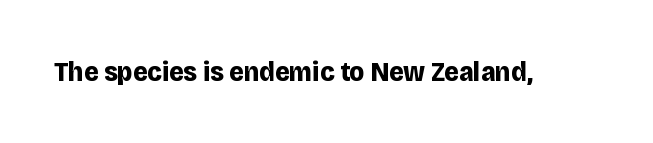
{"serif": "no", "italic": "no", "bold": "yes", "weight": "bold", "width": "normal", "stroke_contrast": "low", "x_height": "large", "monospaced": "no", "underline": "no", "letter_spacing": "normal", "letter_spacing_em": 0.0, "glyph_px": 28}
